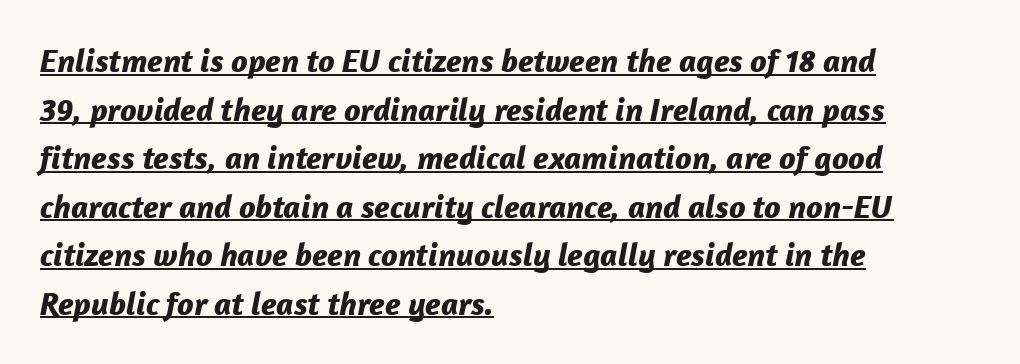
Q: Is the text bold? A: Yes.
Q: Is the text italic (slanted)? A: Yes, it leans right by about 12 degrees.
Q: Is the text underlined? A: Yes.
Q: How is the paragraph aligned? A: Left-aligned.
Q: Is the spacing between letters normal or unusually wide? A: Normal.
Q: Is the spacing between lines tight, normal or loose? A: Normal.
Q: Width (condensed, normal, or wide)? A: Normal.
Q: Stroke contrast? A: Low.
Q: x-height? A: Medium.
Q: Monospaced? A: No.
